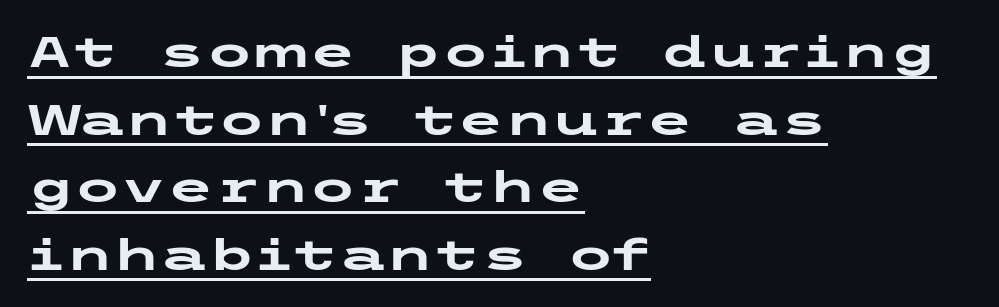
{"serif": "no", "italic": "no", "bold": "yes", "weight": "heavy", "width": "wide", "stroke_contrast": "low", "x_height": "medium", "underline": "yes", "align": "left", "line_spacing": "normal", "line_spacing_ratio": 1.57, "letter_spacing": "normal", "letter_spacing_em": 0.0, "glyph_px": 43}
